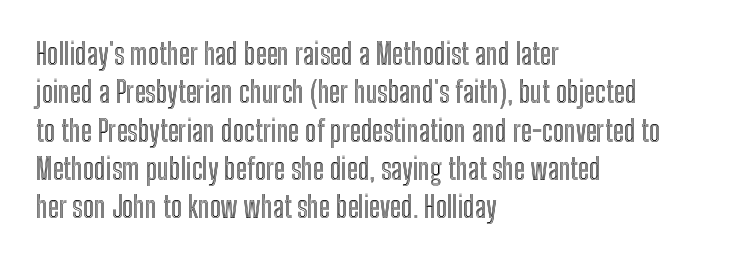
The baseline area is clear. Line beginnings align vertically; line endings do not. Italic: no, the glyphs are upright roman. There is no visible air inserted between adjacent glyphs.
